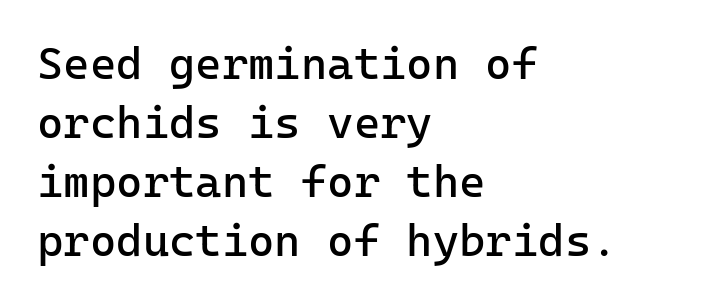
The image shows 45 px regular-weight sans-serif type, upright, monospaced; set left-aligned, normal line spacing (1.31x), normal letter spacing, not underlined; low stroke contrast and a medium x-height.
